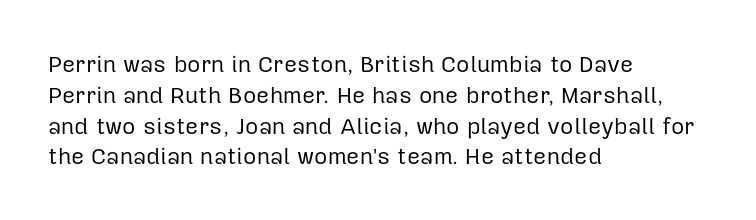
Q: Is the text bold? A: No.
Q: Is the text italic (slanted)? A: No, it is upright.
Q: Is the text underlined? A: No.
Q: How is the paragraph aligned? A: Left-aligned.
Q: Is the spacing between letters normal or unusually wide? A: Normal.
Q: Is the spacing between lines tight, normal or loose? A: Normal.
